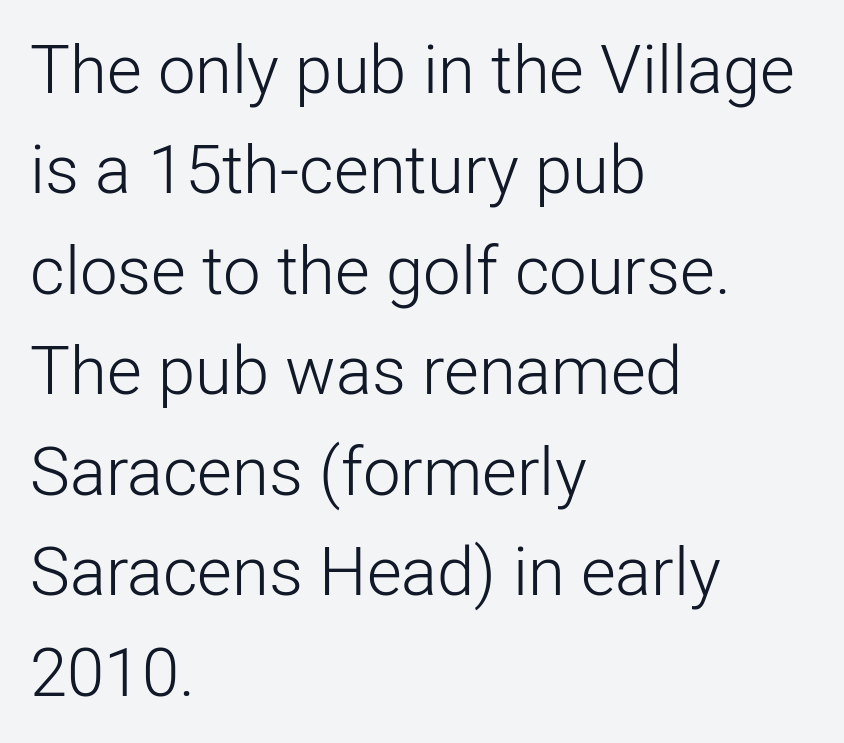
The image shows 67 px light sans-serif type, upright; set left-aligned, normal line spacing (1.5x), normal letter spacing, not underlined; low stroke contrast and a medium x-height.
